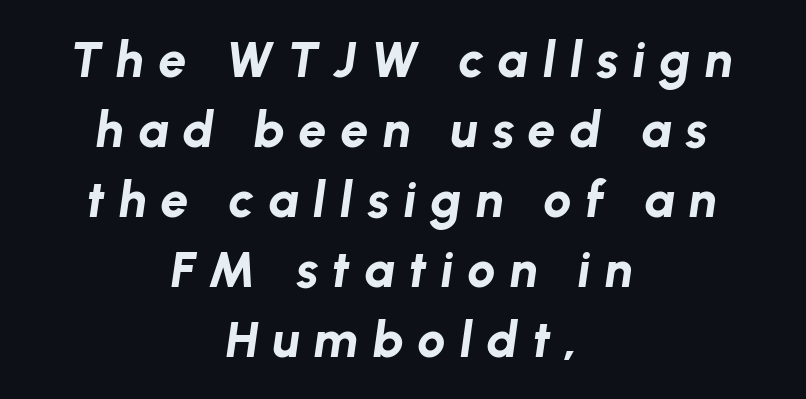
Q: Is the text bold? A: Yes.
Q: Is the text italic (slanted)? A: Yes, it leans right by about 8 degrees.
Q: Is the text underlined? A: No.
Q: How is the paragraph aligned? A: Centered.
Q: Is the spacing between letters normal or unusually wide? A: Unusually wide.
Q: Is the spacing between lines tight, normal or loose? A: Normal.
Q: Width (condensed, normal, or wide)? A: Normal.
Q: Stroke contrast? A: Low.
Q: x-height? A: Medium.
Q: Monospaced? A: No.
